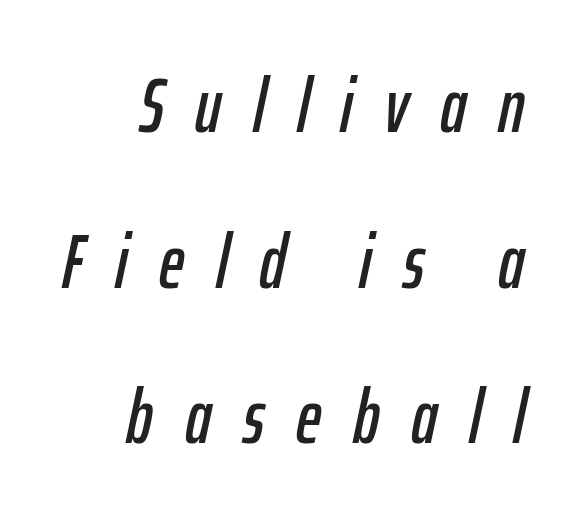
{"italic": "yes", "lean": "right", "slant_degrees": 12, "width": "condensed", "stroke_contrast": "low", "x_height": "medium", "monospaced": "no", "underline": "no", "align": "right", "line_spacing": "loose", "line_spacing_ratio": 2.02, "letter_spacing": "wide", "letter_spacing_em": 0.41, "glyph_px": 77}
